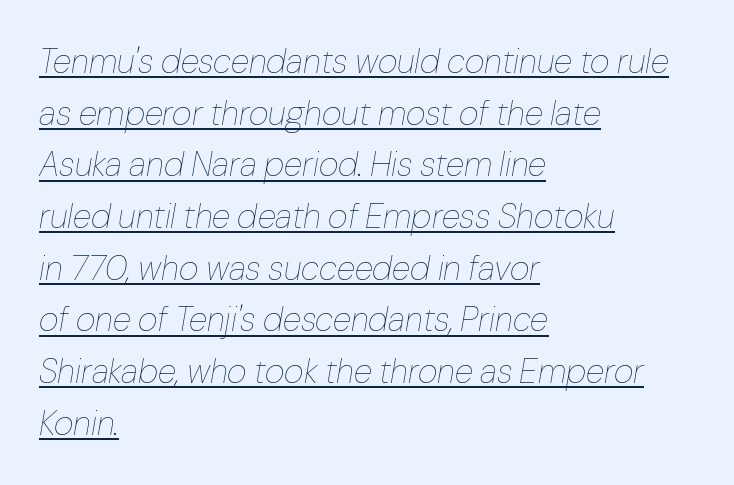
{"italic": "yes", "lean": "right", "slant_degrees": 10, "bold": "no", "weight": "thin", "width": "normal", "stroke_contrast": "low", "x_height": "medium", "monospaced": "no", "underline": "yes", "align": "left", "line_spacing": "normal", "line_spacing_ratio": 1.52, "letter_spacing": "normal", "letter_spacing_em": 0.0, "glyph_px": 34}
